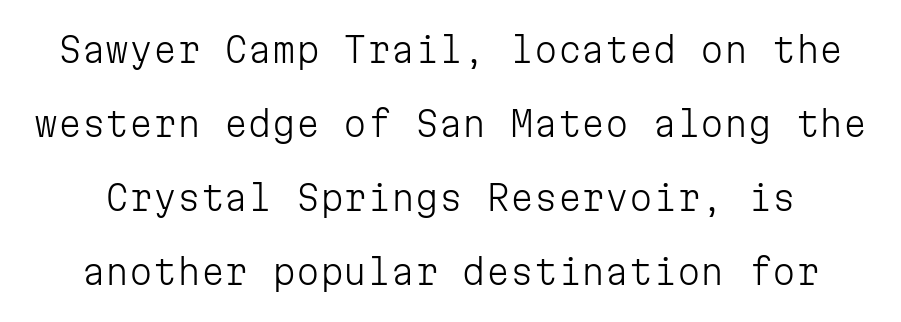
The image shows 34 px light sans-serif type, upright, monospaced; set loose line spacing (2.18x), normal letter spacing, not underlined; low stroke contrast and a medium x-height.
